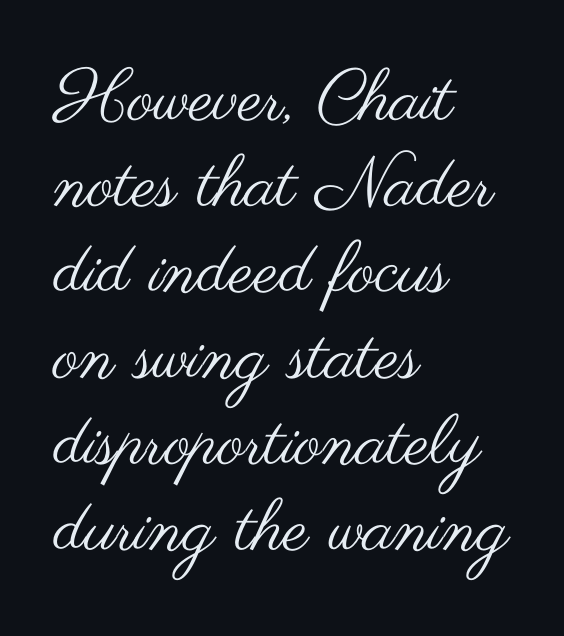
Type style note: lacks serifs. A quiet, ordinary-to-light weight characterises the typeface. The area under the type is left untouched. There is no visible air inserted between adjacent glyphs. Where is the straight margin? On the left.
